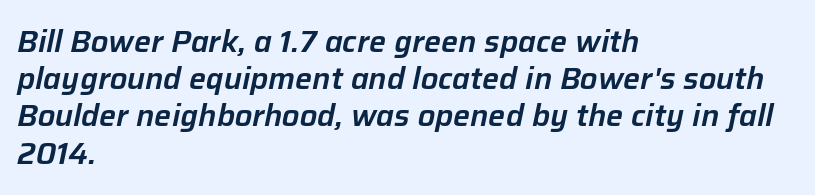
Q: Is the text italic (slanted)? A: Yes, it leans right by about 12 degrees.
Q: Is the text underlined? A: No.
Q: How is the paragraph aligned? A: Left-aligned.
Q: Is the spacing between letters normal or unusually wide? A: Normal.
Q: Width (condensed, normal, or wide)? A: Normal.
Q: Stroke contrast? A: Low.
Q: x-height? A: Medium.
Q: Monospaced? A: No.
